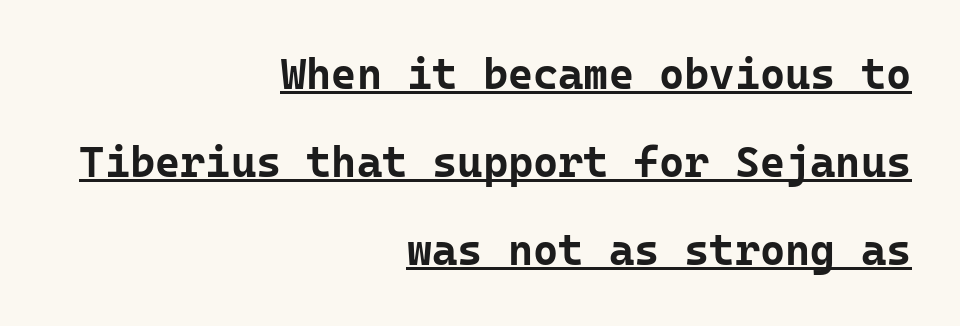
Interline gaps are noticeably wide in this sample. Honestly, the underline is the first thing you notice here. Note: no serifs on the glyphs. The setting favours the right margin, as signatures and pull-quotes sometimes do.
